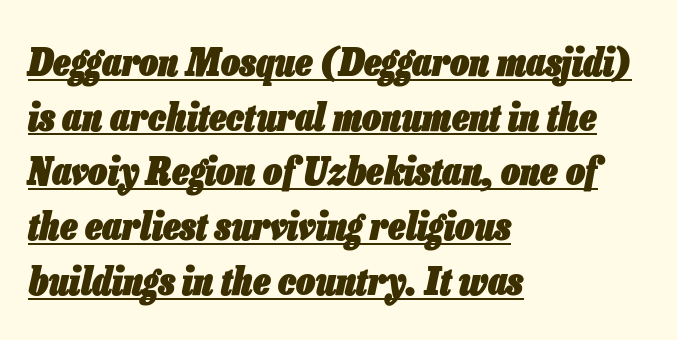
The image shows 38 px heavy, condensed type, italic (leaning right); set left-aligned, normal line spacing (1.44x), normal letter spacing, underlined; low stroke contrast and a medium x-height.
